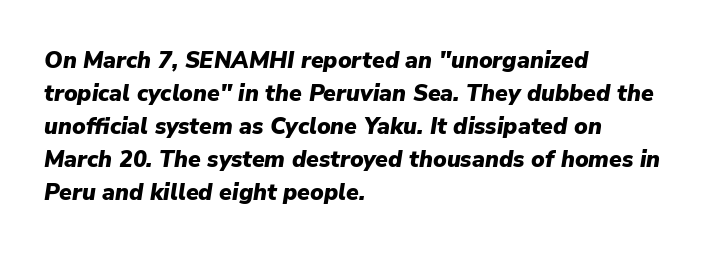
The image shows 23 px bold type, italic (leaning right); set left-aligned, normal line spacing (1.43x), normal letter spacing, not underlined.
